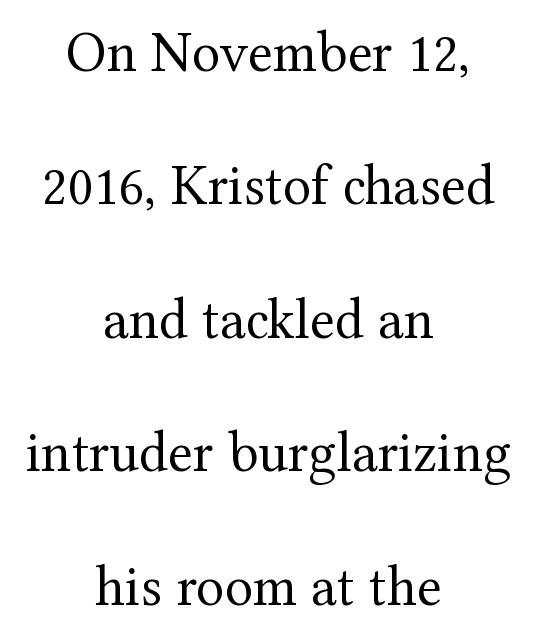
Is this a fixed-width face? No — the glyphs have proportional, varying widths. Stroke thickness stays within the range of a standard reading face or lighter. Typographically, this falls in the serif category. The passage is arranged like a title page — every line centered. Does the lettering tilt? It doesn't — this is upright.
